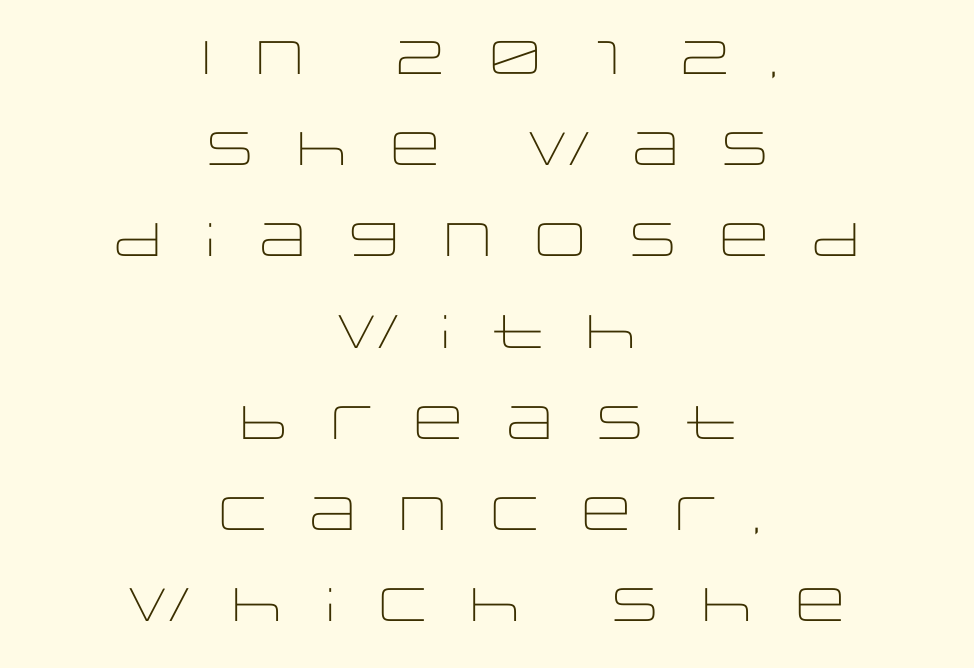
Compared with typical paragraphs, the rows here are farther apart. Substantial extra tracking has been applied to these lines. Unlike a traditional serif, this face leaves its strokes unadorned. Posture: upright roman. A typesetter would call this proportional, since set widths differ per character.
